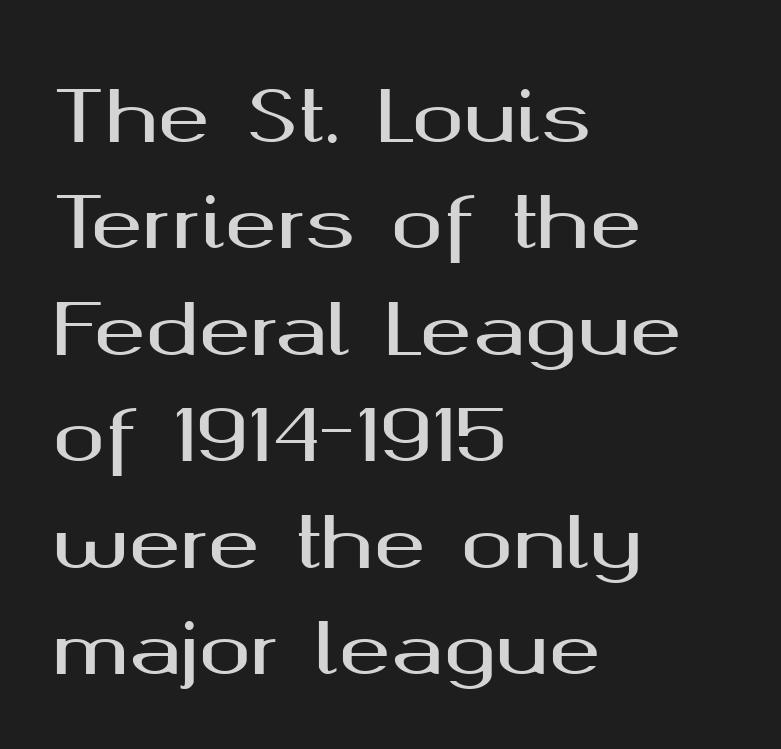
The image shows 70 px wide sans-serif type, upright; set left-aligned, normal line spacing (1.52x), normal letter spacing, not underlined; medium stroke contrast and a medium x-height.
